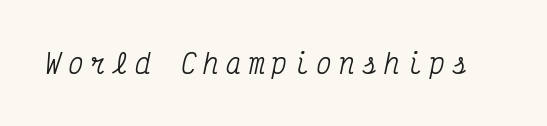
{"italic": "yes", "lean": "right", "slant_degrees": 12, "underline": "no", "letter_spacing": "wide", "letter_spacing_em": 0.27, "glyph_px": 26}
